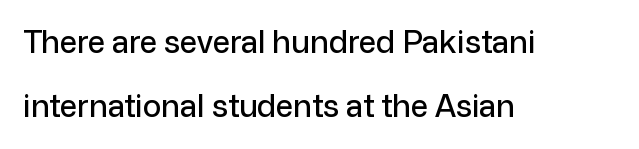
Q: Is the text italic (slanted)? A: No, it is upright.
Q: Is the typeface a serif or a sans-serif typeface? A: Sans-serif.
Q: Is the text underlined? A: No.
Q: How is the paragraph aligned? A: Left-aligned.
Q: Is the spacing between letters normal or unusually wide? A: Normal.
Q: Is the spacing between lines tight, normal or loose? A: Loose.
Q: Width (condensed, normal, or wide)? A: Normal.
Q: Stroke contrast? A: Low.
Q: x-height? A: Medium.
Q: Monospaced? A: No.
